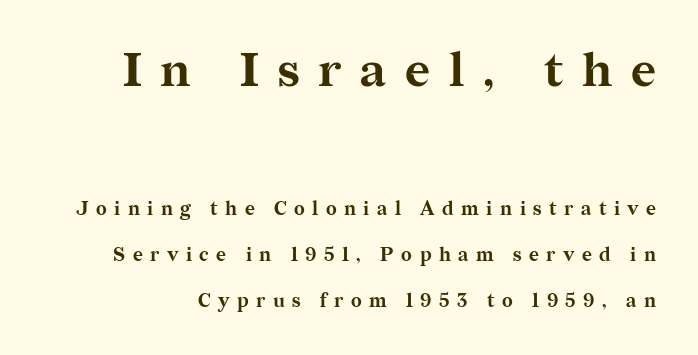
The image shows 48 px bold serif type, upright; set loose line spacing (2.42x), unusually wide letter spacing (+0.39 em), not underlined; the first (top) block is 2.53x larger; medium stroke contrast and a medium x-height.
